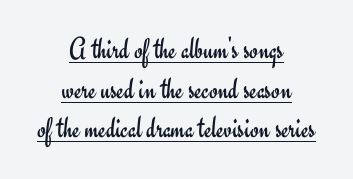
Heft: none added — not bold. In terms of letterspacing, this is plain default setting. The whitespace from short lines is split evenly between both sides. Notice how a bar underscores the lettering throughout. Is this a fixed-width face? No — the glyphs have proportional, varying widths.
